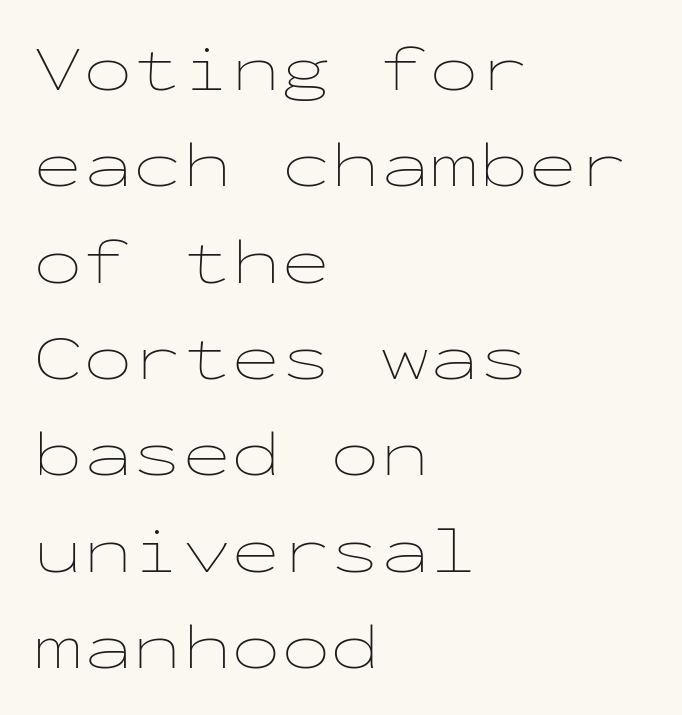
Q: Is the text bold? A: No.
Q: Is the text italic (slanted)? A: No, it is upright.
Q: Is the text underlined? A: No.
Q: How is the paragraph aligned? A: Left-aligned.
Q: Is the spacing between letters normal or unusually wide? A: Normal.
Q: Is the spacing between lines tight, normal or loose? A: Normal.
Q: Width (condensed, normal, or wide)? A: Wide.
Q: Stroke contrast? A: Low.
Q: x-height? A: Medium.
Q: Monospaced? A: Yes.
